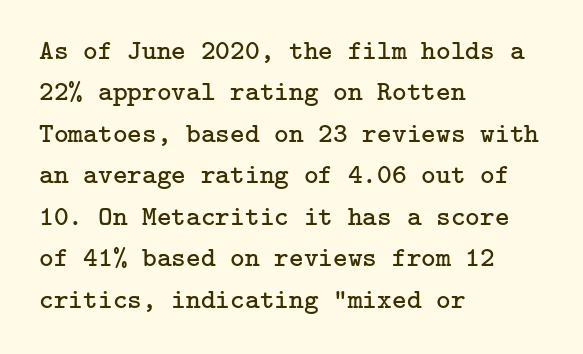
Q: Is the text bold? A: No.
Q: Is the text italic (slanted)? A: No, it is upright.
Q: Is the typeface a serif or a sans-serif typeface? A: Serif.
Q: Is the text underlined? A: No.
Q: How is the paragraph aligned? A: Left-aligned.
Q: Is the spacing between letters normal or unusually wide? A: Normal.
Q: Is the spacing between lines tight, normal or loose? A: Normal.
Q: Width (condensed, normal, or wide)? A: Normal.
Q: Stroke contrast? A: Low.
Q: x-height? A: Medium.
